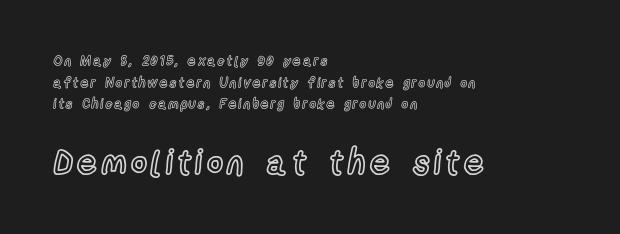
{"width": "condensed", "x_height": "medium", "monospaced": "no", "underline": "no", "align": "left", "line_spacing": "normal", "line_spacing_ratio": 1.55, "larger_block": "second", "size_ratio": 2.43, "glyph_px": 34}
